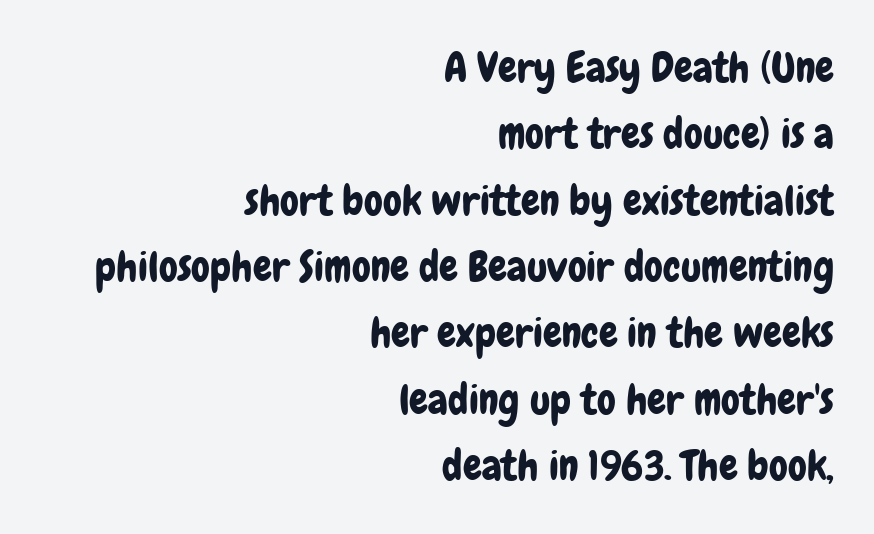
The image shows 42 px condensed sans-serif type, upright; set right-aligned, normal line spacing (1.58x), normal letter spacing, not underlined; low stroke contrast and a medium x-height.
